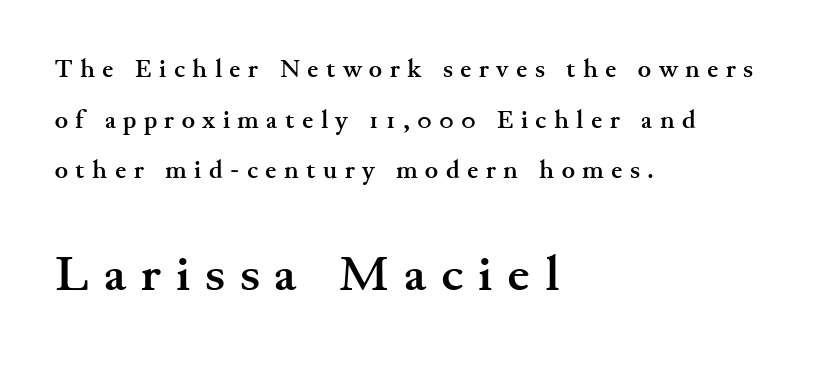
Q: Is the text bold? A: Yes.
Q: Is the text italic (slanted)? A: No, it is upright.
Q: Is the typeface a serif or a sans-serif typeface? A: Serif.
Q: Is the text underlined? A: No.
Q: How is the paragraph aligned? A: Left-aligned.
Q: Is the spacing between letters normal or unusually wide? A: Unusually wide.
Q: Is the spacing between lines tight, normal or loose? A: Loose.
Q: Which block of text is set in a larger size, the first (top) or the second (bottom)? A: The second (bottom) one.
Q: Width (condensed, normal, or wide)? A: Wide.
Q: Stroke contrast? A: Medium.
Q: x-height? A: Small.
Q: Monospaced? A: No.
